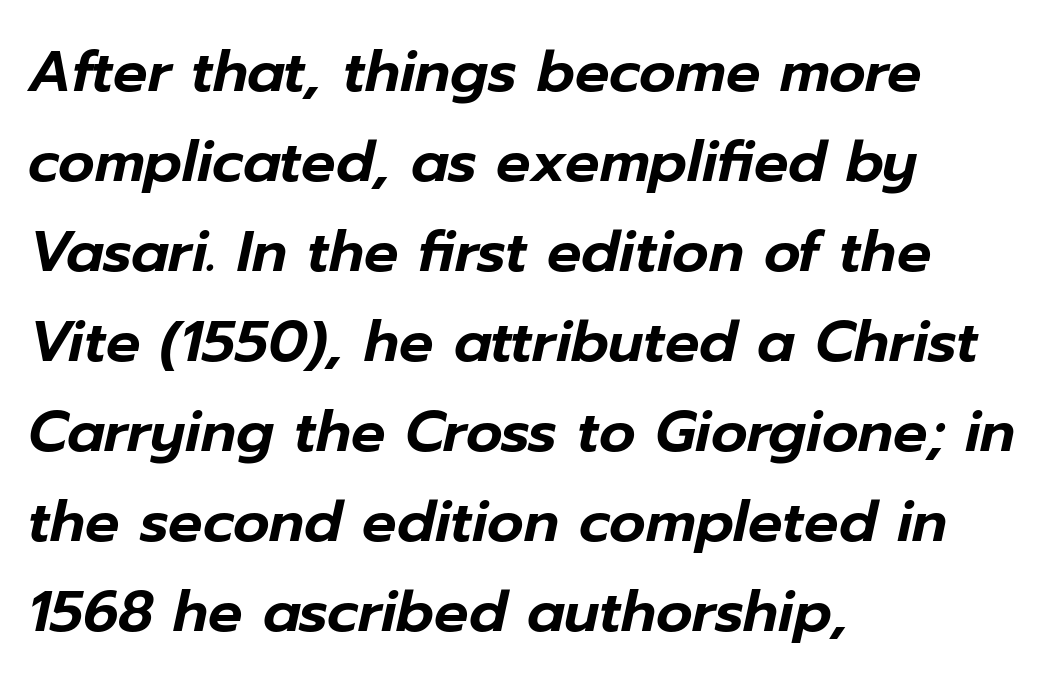
Q: Is the text italic (slanted)? A: Yes, it leans right by about 12 degrees.
Q: Is the text underlined? A: No.
Q: How is the paragraph aligned? A: Left-aligned.
Q: Is the spacing between letters normal or unusually wide? A: Normal.
Q: Is the spacing between lines tight, normal or loose? A: Normal.
Q: Width (condensed, normal, or wide)? A: Normal.
Q: Stroke contrast? A: Low.
Q: x-height? A: Medium.
Q: Monospaced? A: No.
